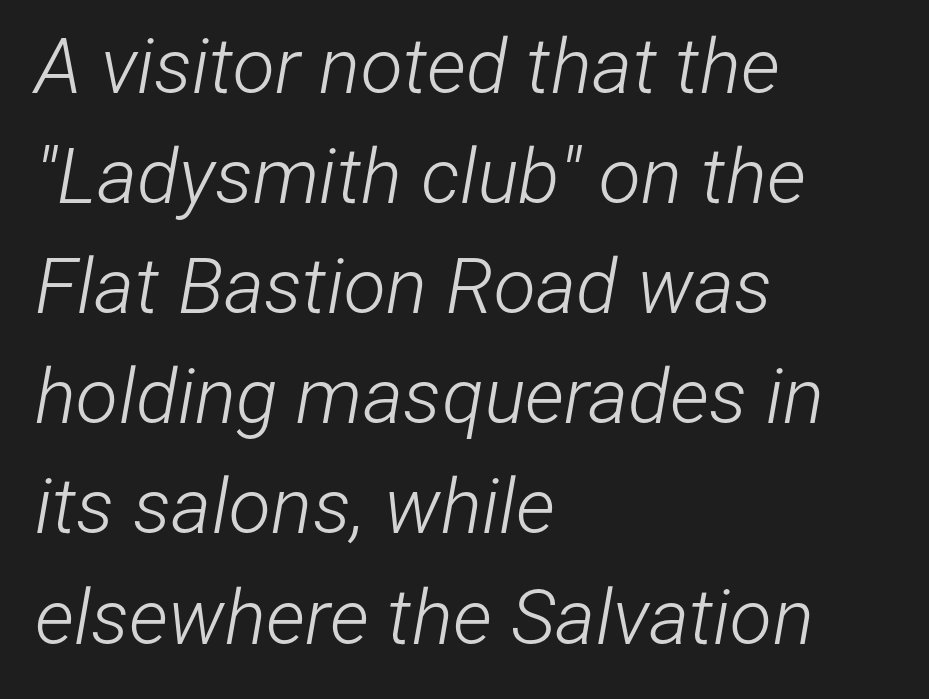
The face used here is proportionally spaced, like ordinary book or web type. The axis of the letterforms is tilted away from vertical. How are the letters spaced? Ordinarily, with no added tracking. The passage shown is not bold in any degree.
